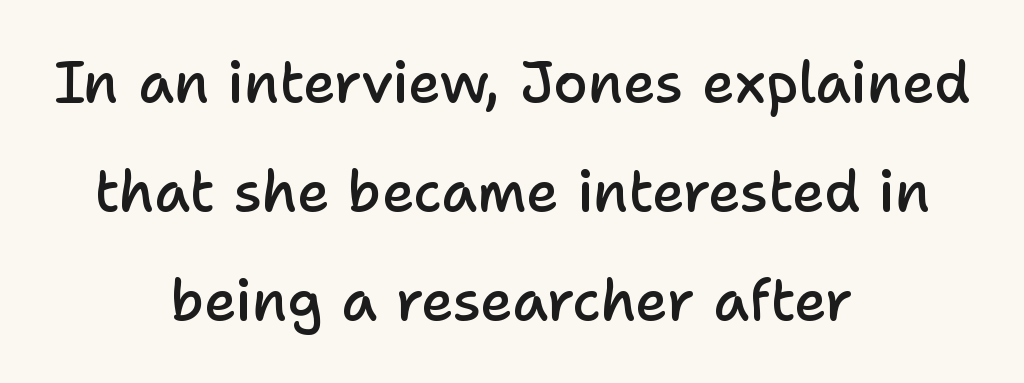
Q: Is the text bold? A: Semi-bold.
Q: Is the text italic (slanted)? A: No, it is upright.
Q: Is the typeface a serif or a sans-serif typeface? A: Sans-serif.
Q: Is the text underlined? A: No.
Q: How is the paragraph aligned? A: Centered.
Q: Is the spacing between letters normal or unusually wide? A: Normal.
Q: Is the spacing between lines tight, normal or loose? A: Loose.
Q: Width (condensed, normal, or wide)? A: Normal.
Q: Stroke contrast? A: Low.
Q: x-height? A: Medium.
Q: Monospaced? A: No.
